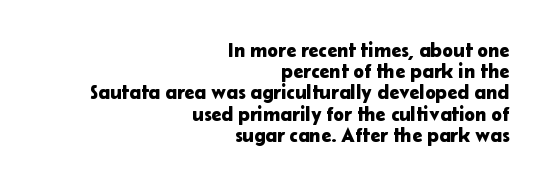
Q: Is the text italic (slanted)? A: No, it is upright.
Q: Is the text underlined? A: No.
Q: How is the paragraph aligned? A: Right-aligned.
Q: Is the spacing between letters normal or unusually wide? A: Normal.
Q: Is the spacing between lines tight, normal or loose? A: Tight.
